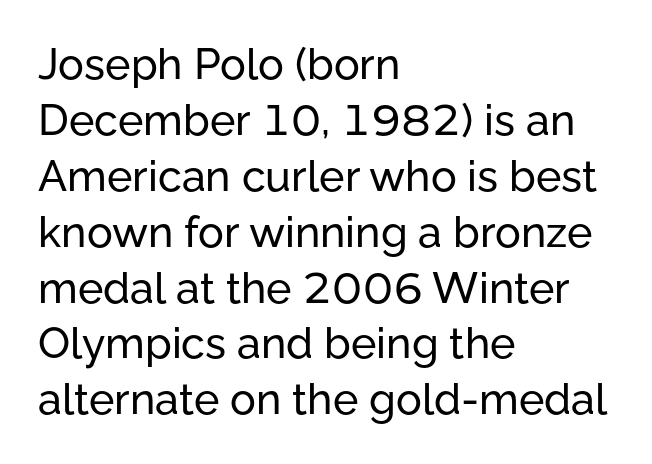
{"serif": "no", "italic": "no", "width": "normal", "stroke_contrast": "low", "x_height": "medium", "monospaced": "no", "underline": "no", "align": "left", "line_spacing": "normal", "line_spacing_ratio": 1.3, "letter_spacing": "normal", "letter_spacing_em": 0.0, "glyph_px": 43}
